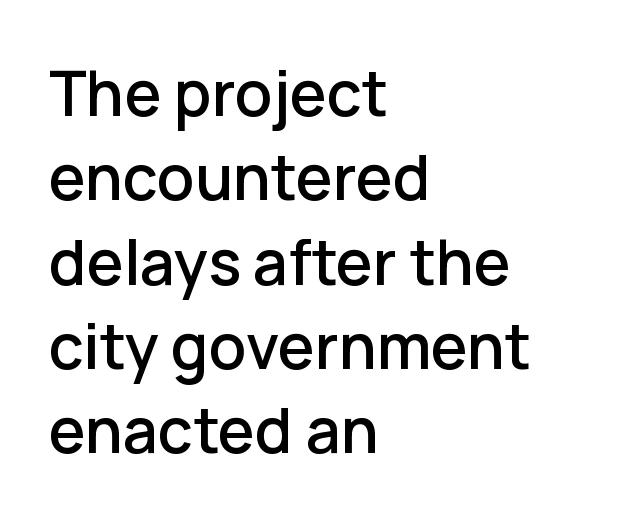
{"serif": "no", "italic": "no", "width": "normal", "stroke_contrast": "low", "x_height": "medium", "monospaced": "no", "underline": "no", "align": "left", "line_spacing": "normal", "line_spacing_ratio": 1.36, "letter_spacing": "normal", "letter_spacing_em": 0.0, "glyph_px": 62}
